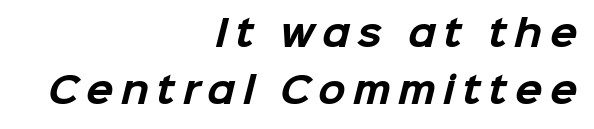
Words float on clear page, feet unadorned. A flush-right, rag-left setting is used for this passage. Leading matches the norm, producing a regular column. There is plenty of visible air inserted between adjacent glyphs. The passage shown is emphatically bold. These lines are composed in type without serifs.
